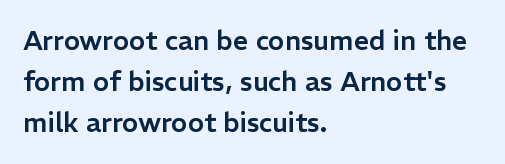
Q: Is the text italic (slanted)? A: No, it is upright.
Q: Is the text underlined? A: No.
Q: How is the paragraph aligned? A: Left-aligned.
Q: Is the spacing between letters normal or unusually wide? A: Normal.
Q: Is the spacing between lines tight, normal or loose? A: Normal.
